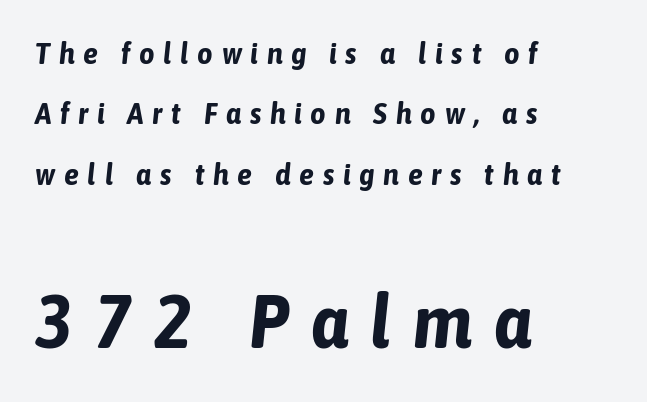
Q: Is the text bold? A: Yes.
Q: Is the text italic (slanted)? A: Yes, it leans right by about 6 degrees.
Q: Is the text underlined? A: No.
Q: How is the paragraph aligned? A: Left-aligned.
Q: Is the spacing between letters normal or unusually wide? A: Unusually wide.
Q: Is the spacing between lines tight, normal or loose? A: Loose.
Q: Which block of text is set in a larger size, the first (top) or the second (bottom)? A: The second (bottom) one.
Q: Width (condensed, normal, or wide)? A: Condensed.
Q: Stroke contrast? A: Low.
Q: x-height? A: Medium.
Q: Monospaced? A: No.
